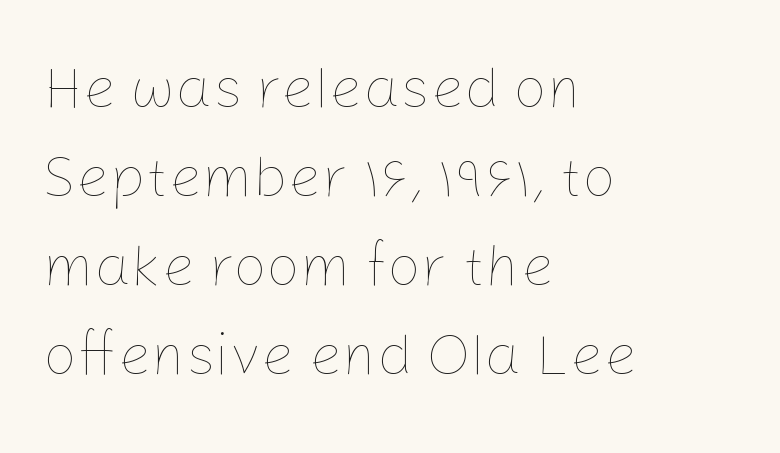
{"italic": "no", "bold": "no", "weight": "thin", "width": "normal", "stroke_contrast": "low", "x_height": "medium", "monospaced": "no", "underline": "no", "align": "left", "line_spacing": "normal", "line_spacing_ratio": 1.51, "letter_spacing": "normal", "letter_spacing_em": 0.0, "glyph_px": 59}
